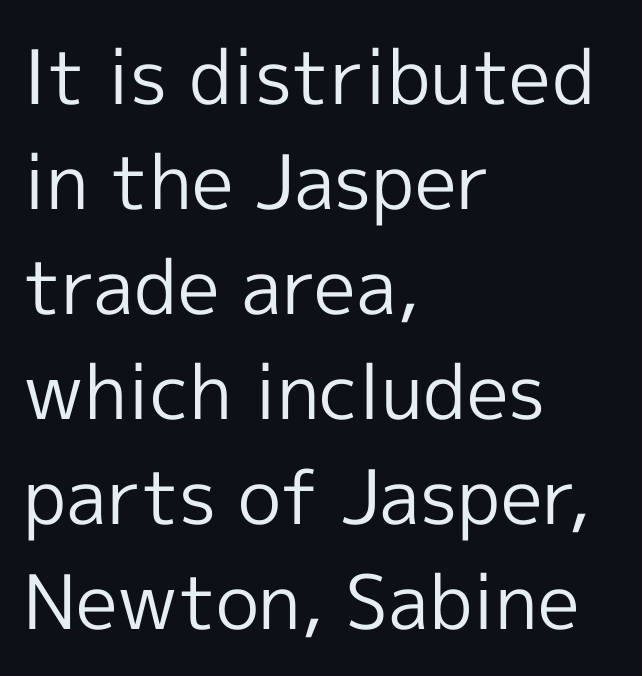
Q: Is the text bold? A: No.
Q: Is the text italic (slanted)? A: No, it is upright.
Q: Is the typeface a serif or a sans-serif typeface? A: Sans-serif.
Q: Is the text underlined? A: No.
Q: How is the paragraph aligned? A: Left-aligned.
Q: Is the spacing between letters normal or unusually wide? A: Normal.
Q: Is the spacing between lines tight, normal or loose? A: Normal.
Q: Width (condensed, normal, or wide)? A: Normal.
Q: x-height? A: Medium.
Q: Monospaced? A: No.
